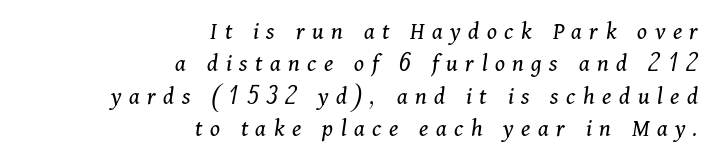
{"italic": "yes", "lean": "right", "slant_degrees": 11, "bold": "no", "underline": "no", "align": "right", "line_spacing": "normal", "line_spacing_ratio": 1.3, "letter_spacing": "wide", "letter_spacing_em": 0.3, "glyph_px": 25}
